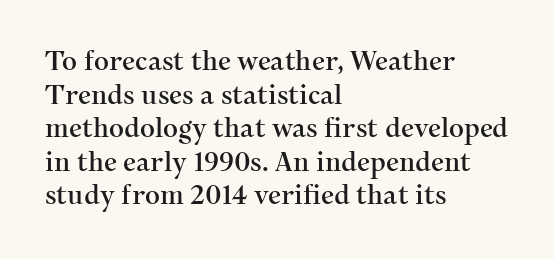
Q: Is the text italic (slanted)? A: No, it is upright.
Q: Is the text underlined? A: No.
Q: How is the paragraph aligned? A: Left-aligned.
Q: Is the spacing between letters normal or unusually wide? A: Normal.
Q: Is the spacing between lines tight, normal or loose? A: Normal.
